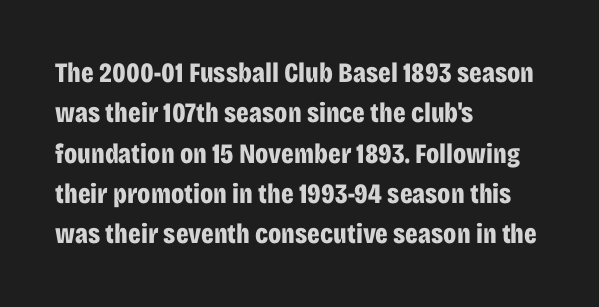
This sample has the flowing, uneven cadence of proportional lettering. The setting favours the left margin, as ordinary paragraphs usually do. It's the straight-up-and-down kind of type. This rendering leaves character spacing at its baseline value. The zone under the glyphs is completely vacant.
